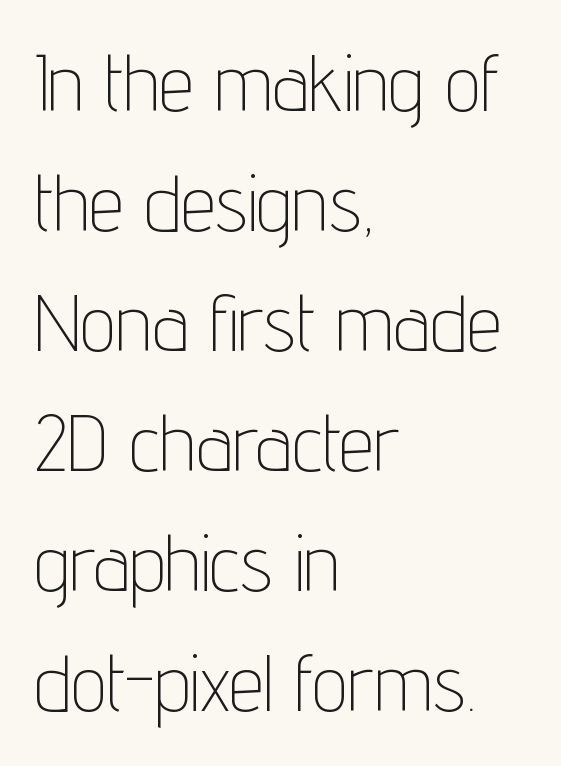
Q: Is the text bold? A: No.
Q: Is the text italic (slanted)? A: No, it is upright.
Q: Is the typeface a serif or a sans-serif typeface? A: Sans-serif.
Q: Is the text underlined? A: No.
Q: How is the paragraph aligned? A: Left-aligned.
Q: Is the spacing between letters normal or unusually wide? A: Normal.
Q: Is the spacing between lines tight, normal or loose? A: Normal.
Q: Width (condensed, normal, or wide)? A: Condensed.
Q: Stroke contrast? A: Low.
Q: x-height? A: Medium.
Q: Monospaced? A: No.
